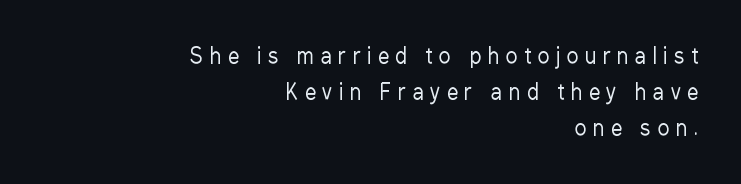
Q: Is the text bold? A: No.
Q: Is the text italic (slanted)? A: No, it is upright.
Q: Is the text underlined? A: No.
Q: How is the paragraph aligned? A: Right-aligned.
Q: Is the spacing between letters normal or unusually wide? A: Unusually wide.
Q: Is the spacing between lines tight, normal or loose? A: Normal.
